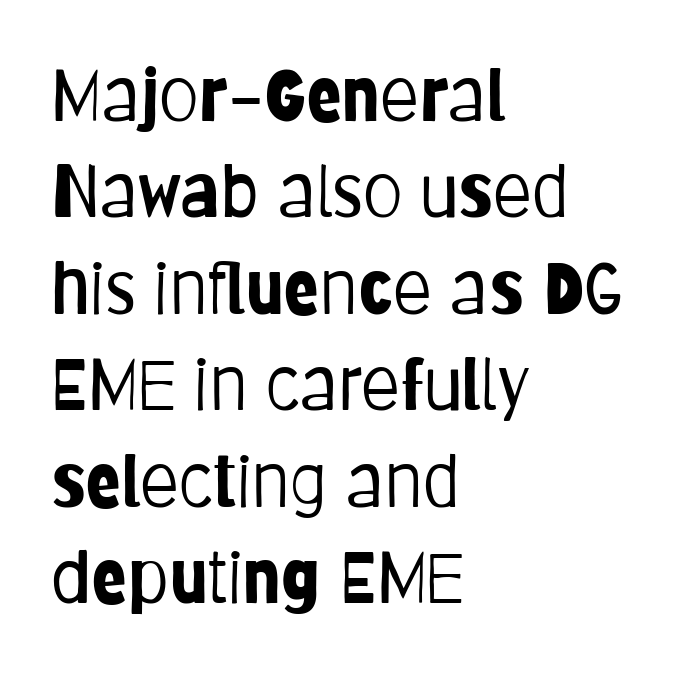
Descender tails drop into unmarked territory. Reading down the column, the eye jumps a familiar distance to each next line. Designer's note — italics off, roman on. A classic flush-left, rag-right setting is used for this passage.
